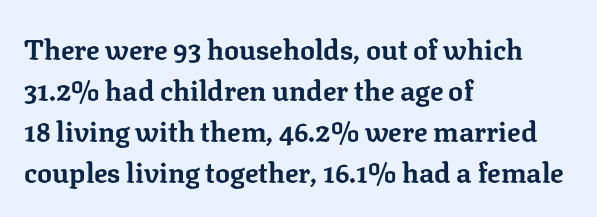
Q: Is the text bold? A: Yes.
Q: Is the text italic (slanted)? A: No, it is upright.
Q: Is the typeface a serif or a sans-serif typeface? A: Serif.
Q: Is the text underlined? A: No.
Q: How is the paragraph aligned? A: Left-aligned.
Q: Is the spacing between letters normal or unusually wide? A: Normal.
Q: Is the spacing between lines tight, normal or loose? A: Normal.
Q: Width (condensed, normal, or wide)? A: Normal.
Q: Stroke contrast? A: Low.
Q: x-height? A: Medium.
Q: Monospaced? A: No.
